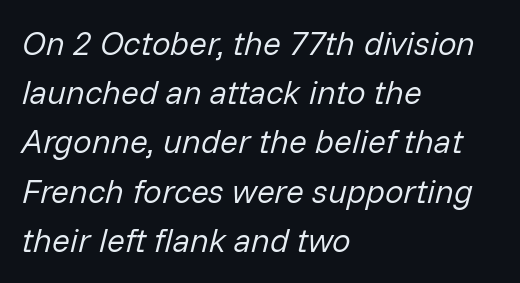
Does the lettering tilt? It does — this is italic. This sample keeps an unexceptional amount of space between lines. A clean baseline with only descenders dipping below it. Teacher's note: observe the even left margin — that is flush-left alignment. Bold? No — there's no thickening of the strokes. Words appear dense and cohesive because spacing is normal.
